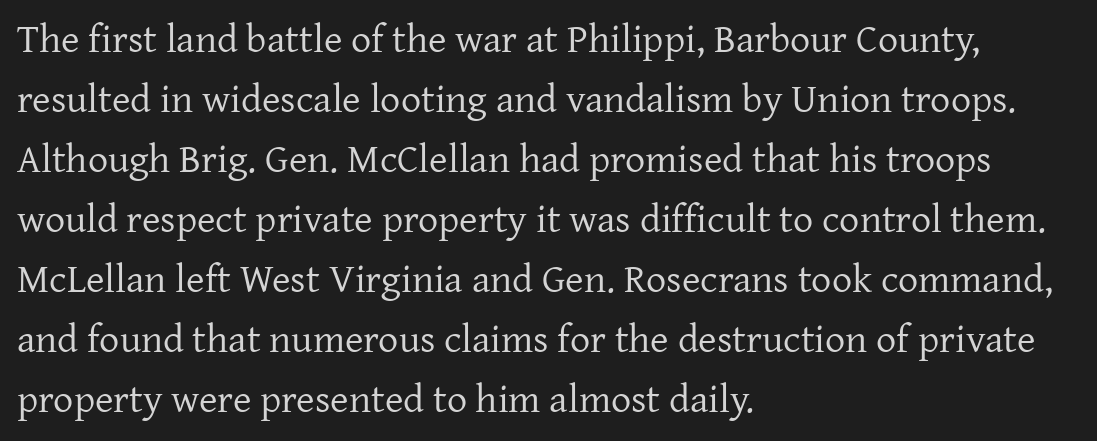
The image shows 40 px regular-weight serif type, upright; set left-aligned, normal line spacing (1.5x), normal letter spacing, not underlined; low stroke contrast and a medium x-height.
